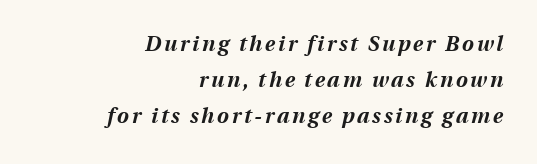
The image shows 21 px bold type, italic (leaning right); set right-aligned, line spacing 1.71x, not underlined.
